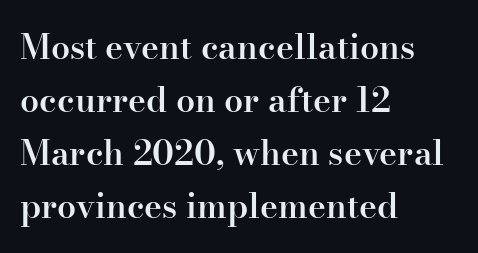
{"serif": "yes", "italic": "no", "bold": "semi", "weight": "semibold", "width": "normal", "stroke_contrast": "high", "x_height": "small", "monospaced": "no", "underline": "no", "align": "left", "line_spacing": "normal", "line_spacing_ratio": 1.56, "letter_spacing": "normal", "letter_spacing_em": 0.0, "glyph_px": 34}
